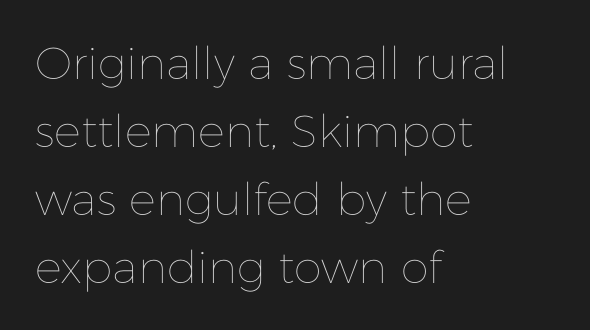
The image shows 45 px thin type, upright; set left-aligned, normal line spacing (1.51x), normal letter spacing, not underlined; low stroke contrast and a medium x-height.
